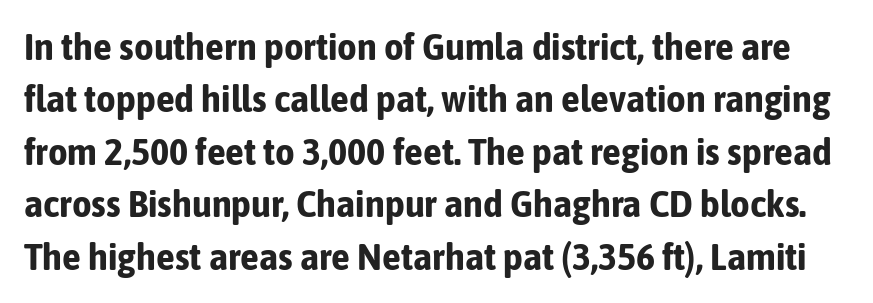
{"serif": "no", "italic": "no", "bold": "yes", "weight": "bold", "width": "condensed", "stroke_contrast": "low", "x_height": "medium", "monospaced": "no", "underline": "no", "line_spacing": "normal", "line_spacing_ratio": 1.38, "letter_spacing": "normal", "letter_spacing_em": 0.0, "glyph_px": 38}
